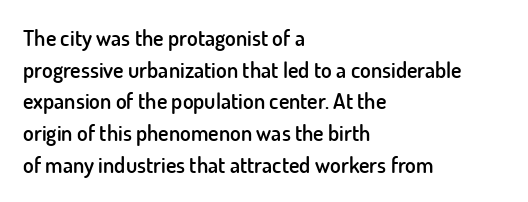
The passage shown stacks its lines at a standard gap. Beneath every word, the page is bare. The compositor pushed each line to the left boundary. Tall strokes in this sample are plumb rather than angled.
